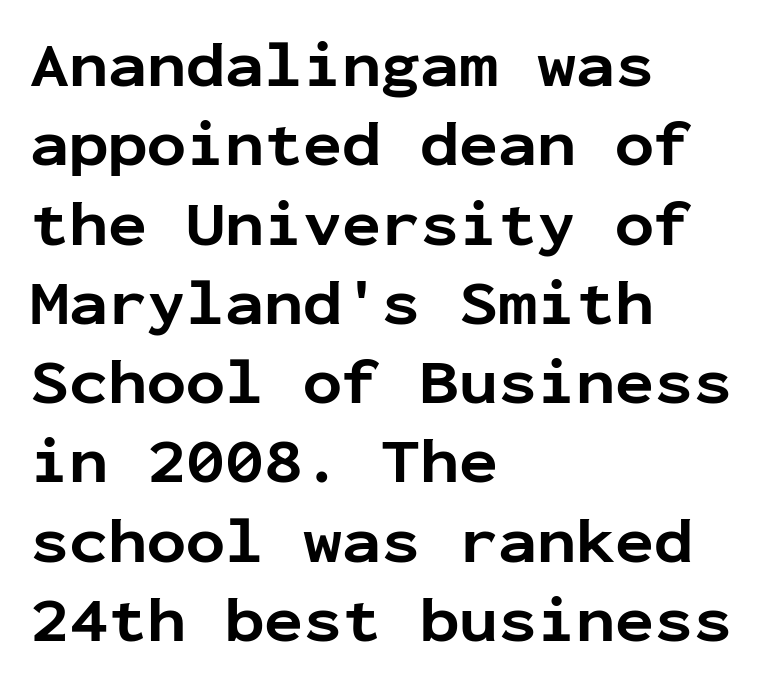
The image shows 65 px bold sans-serif type, upright, monospaced; set left-aligned, line spacing 1.22x, normal letter spacing, not underlined; low stroke contrast and a medium x-height.
